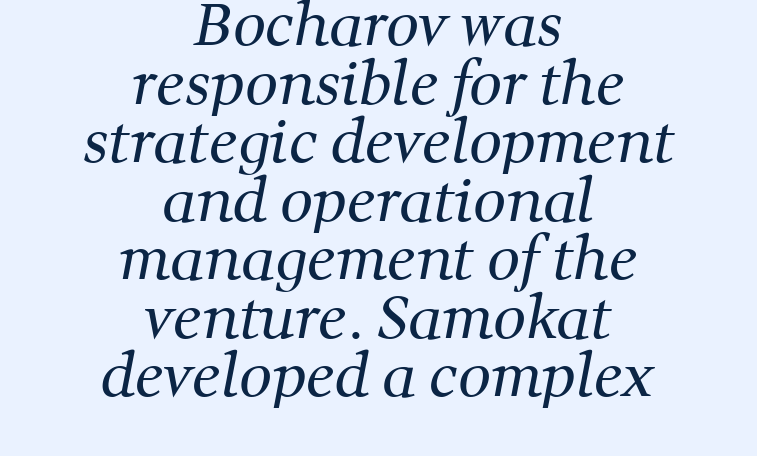
The image shows 58 px regular-weight serif type; set centered, tight line spacing (1.01x), normal letter spacing, not underlined; medium stroke contrast and a medium x-height.
